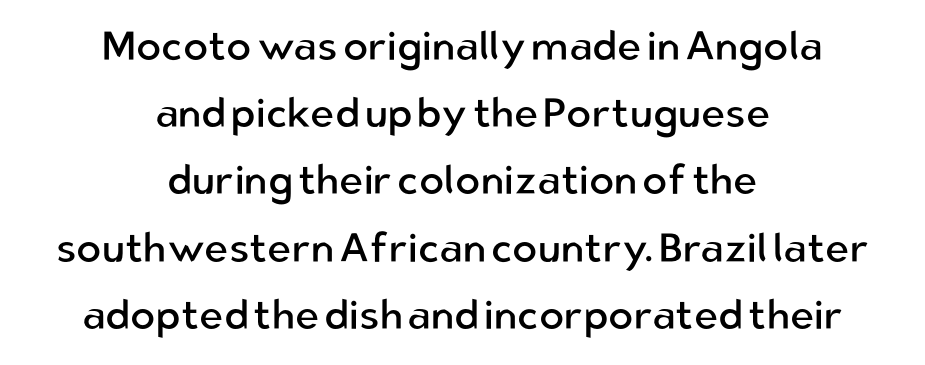
{"serif": "no", "italic": "no", "bold": "no", "weight": "regular", "width": "normal", "stroke_contrast": "low", "x_height": "medium", "monospaced": "no", "underline": "no", "align": "center", "line_spacing": "normal", "line_spacing_ratio": 1.64, "letter_spacing": "normal", "letter_spacing_em": 0.0, "glyph_px": 41}
